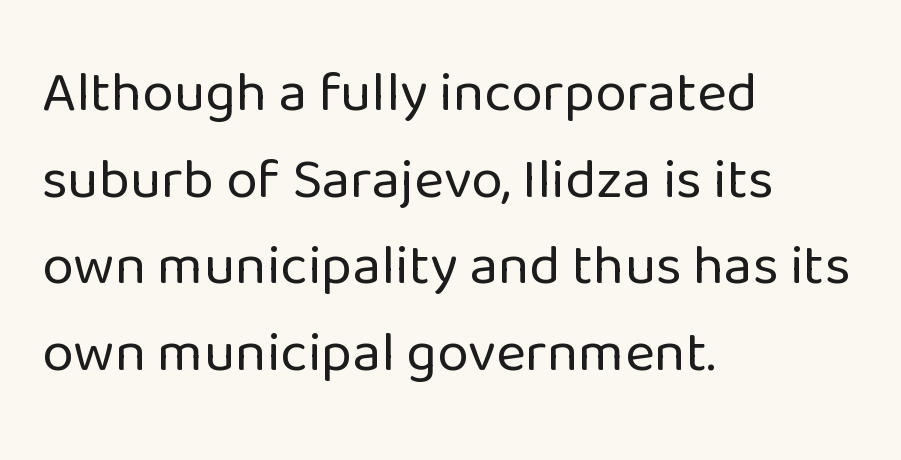
Q: Is the text bold? A: No.
Q: Is the text italic (slanted)? A: No, it is upright.
Q: Is the typeface a serif or a sans-serif typeface? A: Sans-serif.
Q: Is the text underlined? A: No.
Q: How is the paragraph aligned? A: Left-aligned.
Q: Is the spacing between letters normal or unusually wide? A: Normal.
Q: Is the spacing between lines tight, normal or loose? A: Normal.
Q: Width (condensed, normal, or wide)? A: Normal.
Q: Stroke contrast? A: Low.
Q: x-height? A: Medium.
Q: Monospaced? A: No.
